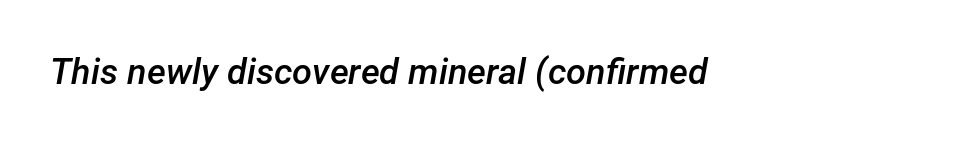
Q: Is the text bold? A: Semi-bold.
Q: Is the text italic (slanted)? A: Yes, it leans right by about 12 degrees.
Q: Is the text underlined? A: No.
Q: Is the spacing between letters normal or unusually wide? A: Normal.
Q: Width (condensed, normal, or wide)? A: Normal.
Q: Stroke contrast? A: Low.
Q: x-height? A: Medium.
Q: Monospaced? A: No.
